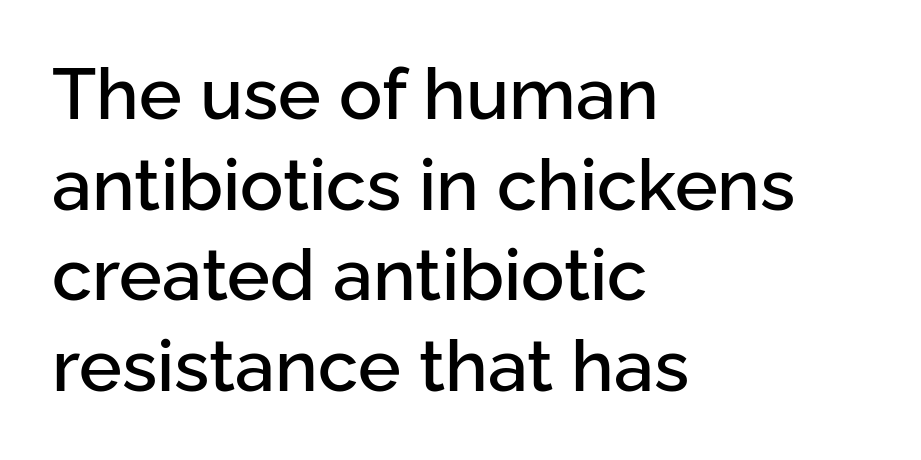
The image shows 72 px sans-serif type, upright; set left-aligned, normal line spacing (1.26x), normal letter spacing, not underlined; low stroke contrast and a medium x-height.
